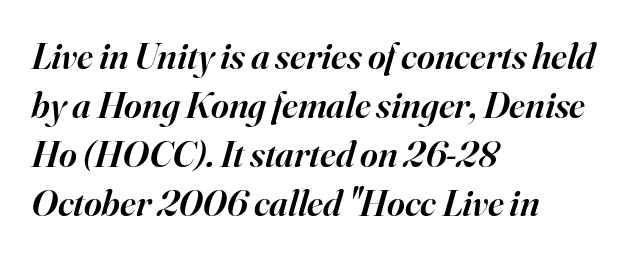
These lines are rendered in a variable-pitch font. The designer left line spacing at the default. Default kerning and tracking; the words read as compact shapes. Compared with a centered layout, this one pins lines to the left instead. Decoration check: the copy has no underline.
